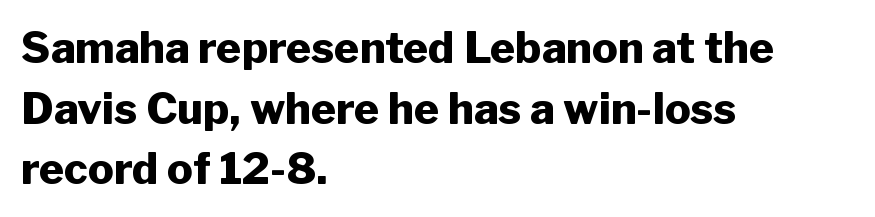
A normal amount of white space separates one row of letters from the next. Nothing unusual about the tracking: characters are spaced as the font intends. The rendering uses natural spacing where letterforms have individual widths. Nobody drew a line under any word here. Left-aligned paragraph, ragged on the right.
